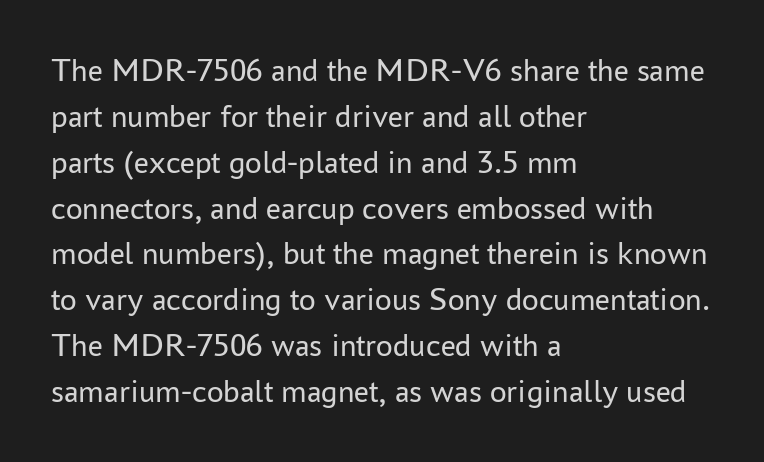
{"serif": "no", "italic": "no", "bold": "no", "weight": "regular", "width": "normal", "stroke_contrast": "low", "x_height": "medium", "monospaced": "no", "underline": "no", "align": "left", "line_spacing": "normal", "line_spacing_ratio": 1.39, "letter_spacing": "normal", "letter_spacing_em": 0.0, "glyph_px": 33}
